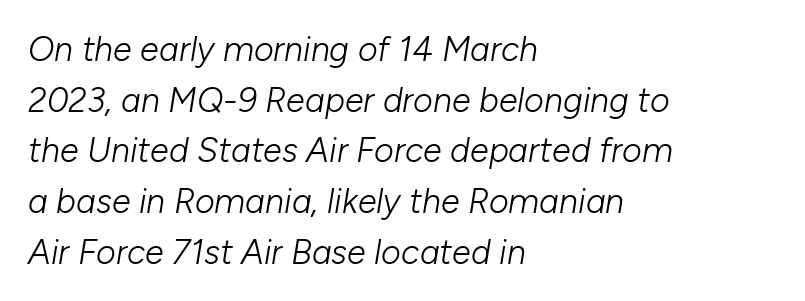
The image shows 34 px light type, italic (leaning right); set left-aligned, normal line spacing (1.49x), normal letter spacing, not underlined; low stroke contrast and a medium x-height.
